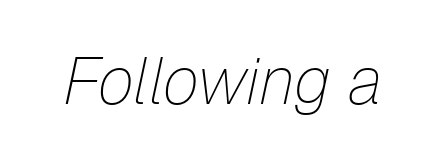
The image shows 66 px thin type, italic (leaning right); set normal letter spacing, not underlined; low stroke contrast and a medium x-height.
